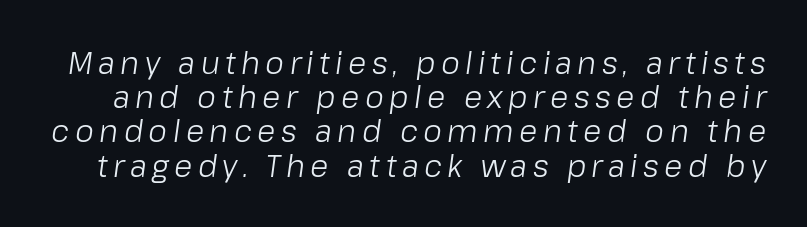
{"italic": "yes", "lean": "right", "slant_degrees": 8, "bold": "no", "weight": "light", "width": "normal", "stroke_contrast": "low", "x_height": "medium", "monospaced": "no", "underline": "no", "line_spacing": "tight", "line_spacing_ratio": 1.14, "glyph_px": 30}
